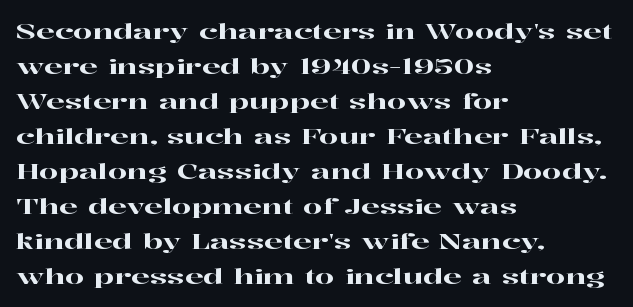
Q: Is the text italic (slanted)? A: No, it is upright.
Q: Is the text underlined? A: No.
Q: How is the paragraph aligned? A: Left-aligned.
Q: Is the spacing between letters normal or unusually wide? A: Normal.
Q: Is the spacing between lines tight, normal or loose? A: Normal.
